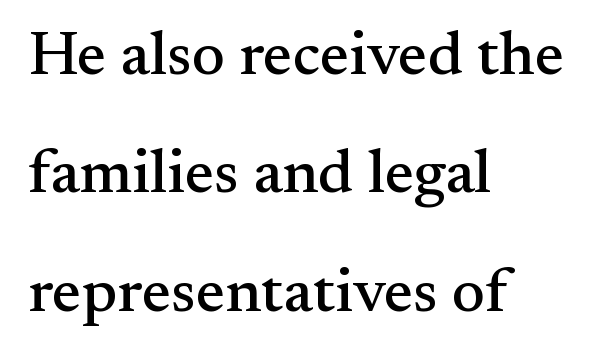
Q: Is the text italic (slanted)? A: No, it is upright.
Q: Is the typeface a serif or a sans-serif typeface? A: Serif.
Q: Is the text underlined? A: No.
Q: How is the paragraph aligned? A: Left-aligned.
Q: Is the spacing between letters normal or unusually wide? A: Normal.
Q: Is the spacing between lines tight, normal or loose? A: Loose.
Q: Width (condensed, normal, or wide)? A: Normal.
Q: Stroke contrast? A: Medium.
Q: x-height? A: Small.
Q: Monospaced? A: No.
